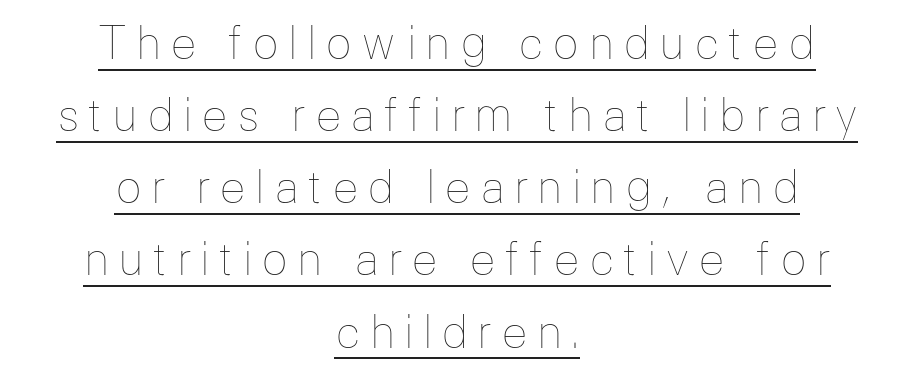
The image shows 44 px thin type, upright; set centered, normal line spacing (1.64x), unusually wide letter spacing (+0.2 em), underlined; low stroke contrast and a medium x-height.
